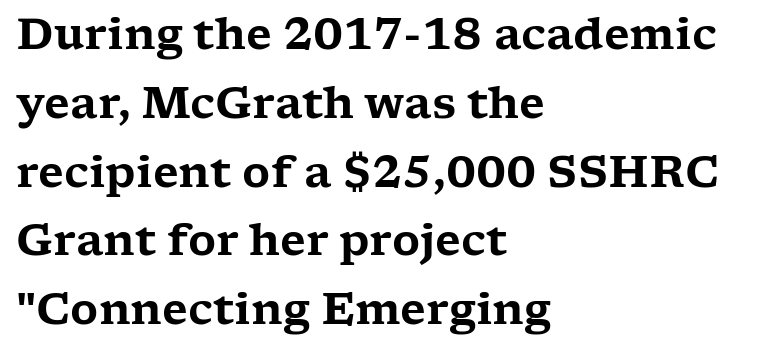
Stroke terminals: seriffed. Baseline-to-baseline distance is the conventional proportion of letter height. Tracking value appears to be zero — textbook default spacing. Think of a printed novel: that variable character pitch is what you see here.
